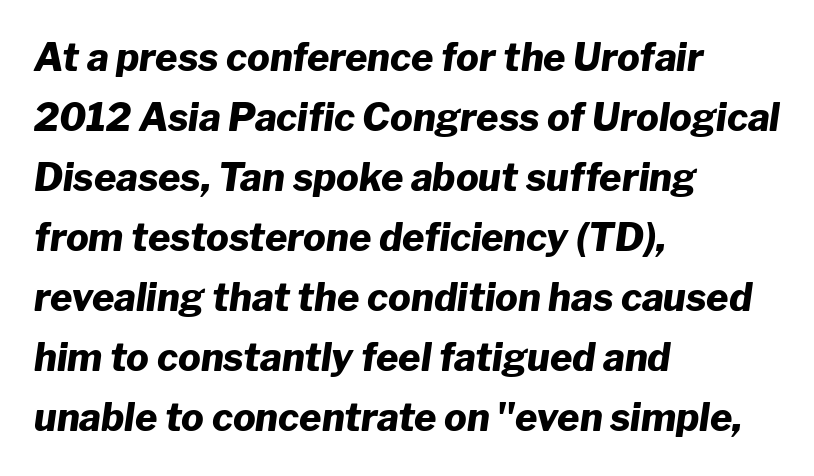
The image shows 38 px heavy type, italic (leaning right); set left-aligned, normal line spacing (1.58x), normal letter spacing, not underlined; low stroke contrast and a medium x-height.
